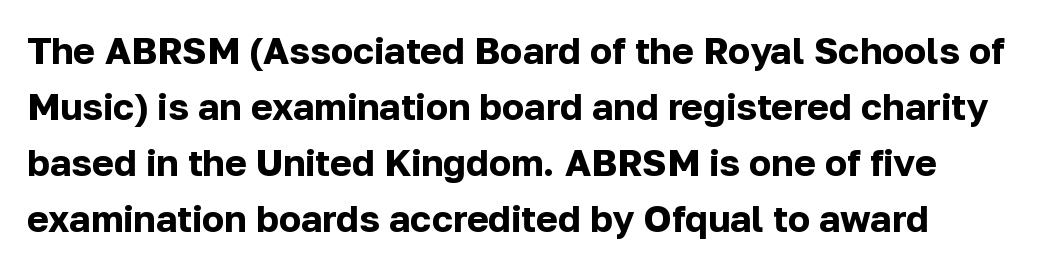
Q: Is the text bold? A: Yes.
Q: Is the text italic (slanted)? A: No, it is upright.
Q: Is the typeface a serif or a sans-serif typeface? A: Sans-serif.
Q: Is the text underlined? A: No.
Q: How is the paragraph aligned? A: Left-aligned.
Q: Is the spacing between letters normal or unusually wide? A: Normal.
Q: Is the spacing between lines tight, normal or loose? A: Normal.
Q: Width (condensed, normal, or wide)? A: Normal.
Q: Stroke contrast? A: Low.
Q: x-height? A: Medium.
Q: Monospaced? A: No.
